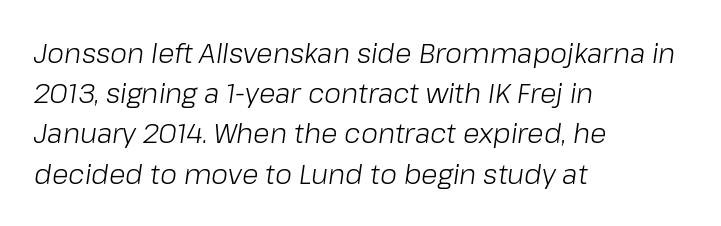
{"italic": "yes", "lean": "right", "slant_degrees": 8, "bold": "no", "underline": "no", "align": "left", "line_spacing": "normal", "line_spacing_ratio": 1.49, "letter_spacing": "normal", "letter_spacing_em": 0.0, "glyph_px": 27}
